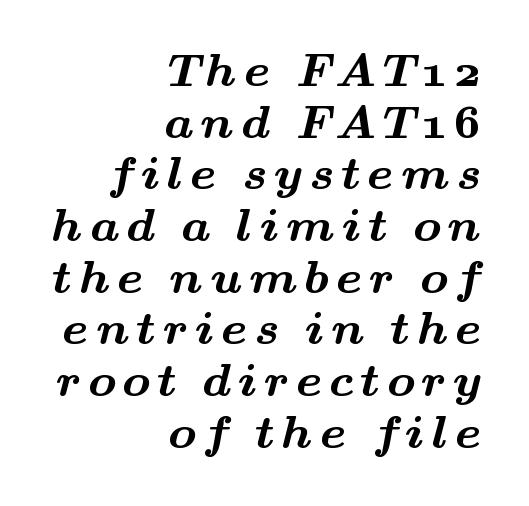
Q: Is the text bold? A: Yes.
Q: Is the typeface a serif or a sans-serif typeface? A: Serif.
Q: Is the text underlined? A: No.
Q: How is the paragraph aligned? A: Right-aligned.
Q: Is the spacing between lines tight, normal or loose? A: Tight.
Q: Width (condensed, normal, or wide)? A: Wide.
Q: Stroke contrast? A: Medium.
Q: x-height? A: Small.
Q: Monospaced? A: No.
